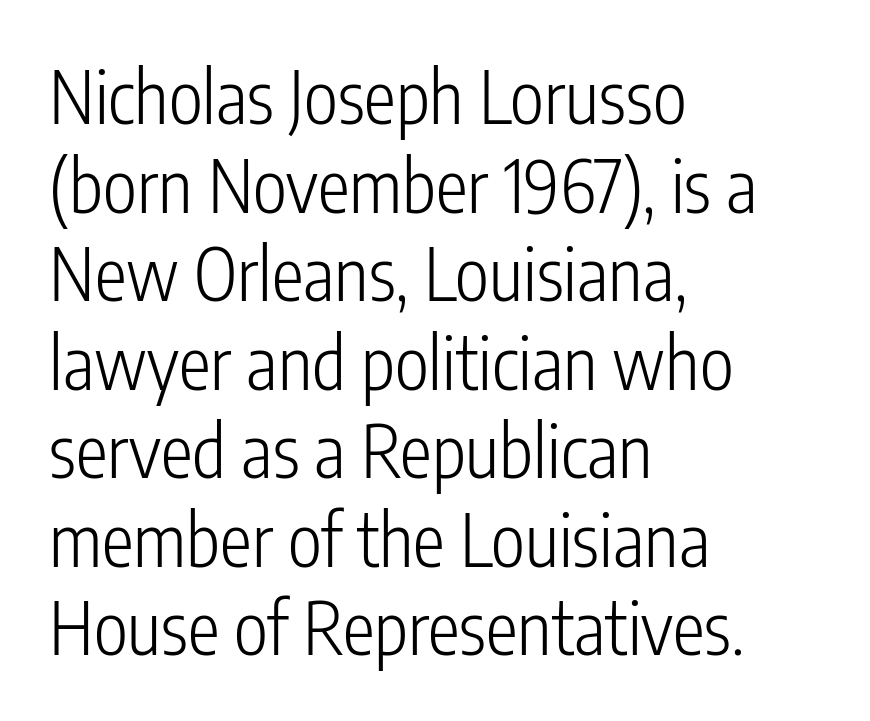
Q: Is the text bold? A: No.
Q: Is the text italic (slanted)? A: No, it is upright.
Q: Is the typeface a serif or a sans-serif typeface? A: Sans-serif.
Q: Is the text underlined? A: No.
Q: How is the paragraph aligned? A: Left-aligned.
Q: Is the spacing between letters normal or unusually wide? A: Normal.
Q: Width (condensed, normal, or wide)? A: Condensed.
Q: Stroke contrast? A: Low.
Q: x-height? A: Medium.
Q: Monospaced? A: No.
